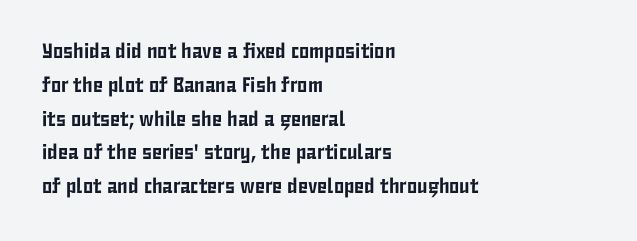
Q: Is the text italic (slanted)? A: No, it is upright.
Q: Is the text underlined? A: No.
Q: How is the paragraph aligned? A: Left-aligned.
Q: Is the spacing between letters normal or unusually wide? A: Normal.
Q: Is the spacing between lines tight, normal or loose? A: Normal.
